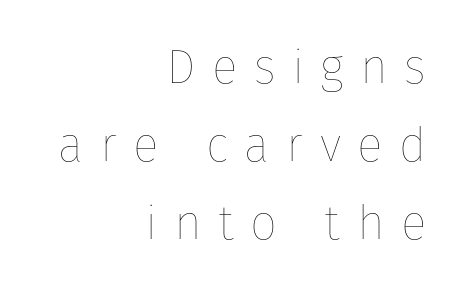
{"italic": "no", "bold": "no", "weight": "thin", "width": "normal", "stroke_contrast": "low", "x_height": "medium", "monospaced": "no", "underline": "no", "align": "right", "line_spacing": "normal", "line_spacing_ratio": 1.63, "letter_spacing": "wide", "letter_spacing_em": 0.34, "glyph_px": 48}
